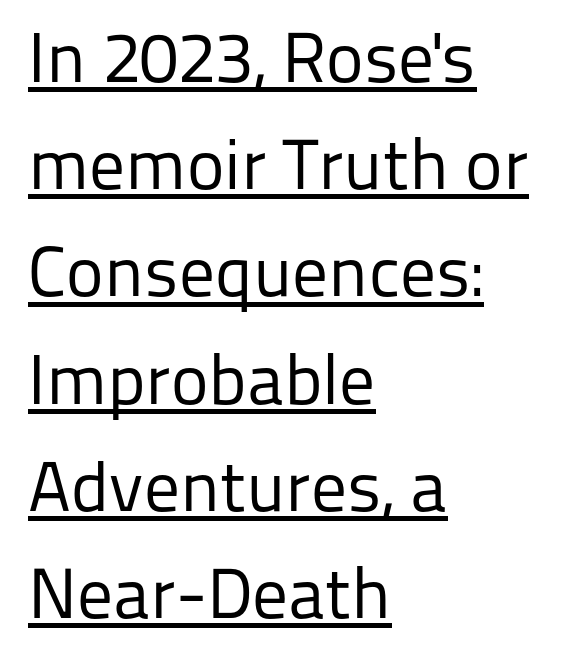
{"serif": "no", "italic": "no", "bold": "no", "weight": "regular", "width": "normal", "stroke_contrast": "low", "x_height": "medium", "monospaced": "no", "underline": "yes", "align": "left", "line_spacing": "normal", "line_spacing_ratio": 1.51, "letter_spacing": "normal", "letter_spacing_em": 0.0, "glyph_px": 71}
